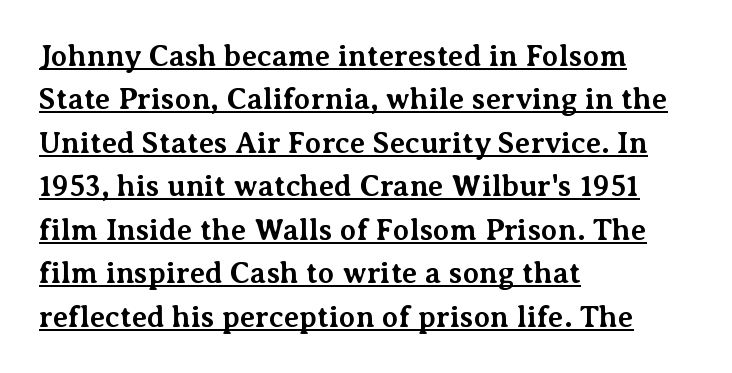
Strokes here are thick enough to call this a true bold. The letters stand upright; this is a roman face. The space between consecutive lines is moderate. The string is rendered with underlining switched on. You could call the tracking neutral — neither tight nor loose. The font family rendered here belongs to the serif group.
